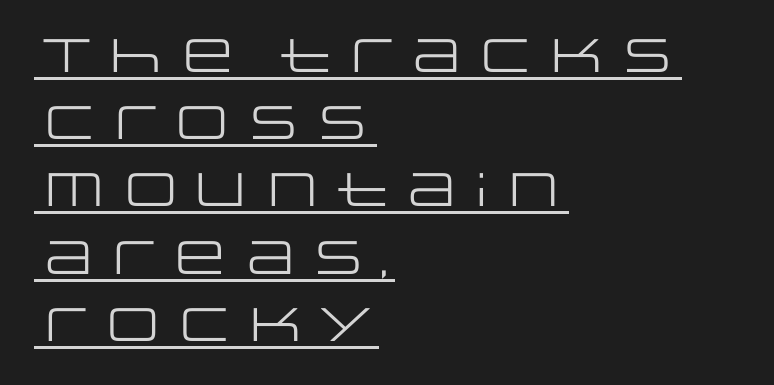
The letterforms sit shoulder to shoulder at normal distance. Weight: regular or lighter. The lettering holds an erect, upright posture throughout. Varying glyph widths throughout — classic text-font behaviour. Check where the strokes stop: nothing finishes them off — pure sans.
